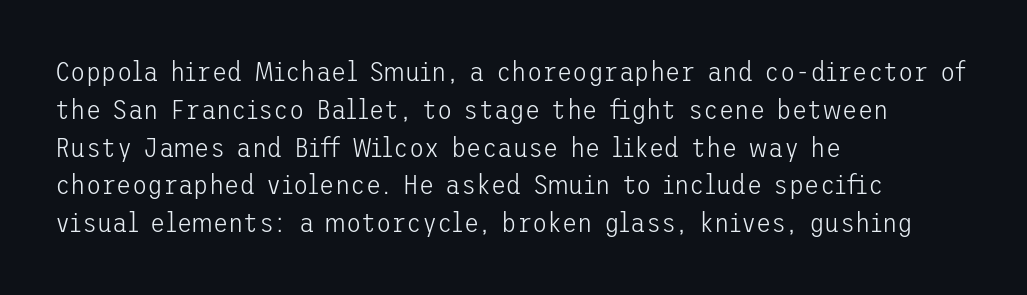
The tracking reads as untouched default to a designer's eye. Reading down the block, your eye returns to a fixed left position each line. Each row of text sits above clean, open space. Nope, not italic — everything's standing straight. Heft: none added — not bold. The letters carry no serifs — their stems end cleanly without finishing strokes.
